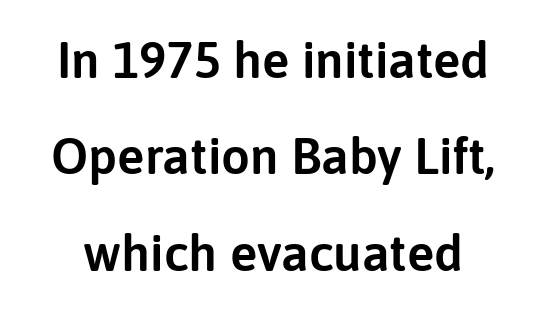
The image shows 51 px sans-serif type, upright; set line spacing 1.89x, normal letter spacing, not underlined; low stroke contrast and a medium x-height.
